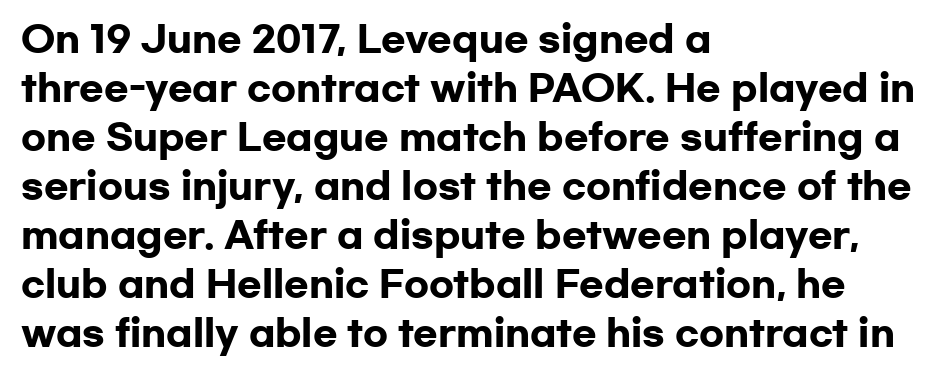
The image shows 36 px heavy, wide sans-serif type, upright; set left-aligned, normal line spacing (1.36x), normal letter spacing, not underlined; low stroke contrast and a medium x-height.
